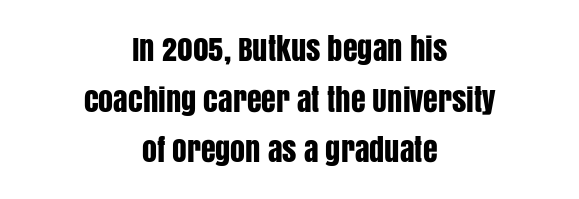
The image shows 30 px condensed sans-serif type, upright; set centered, normal line spacing (1.69x), normal letter spacing, not underlined; low stroke contrast and a large x-height.
